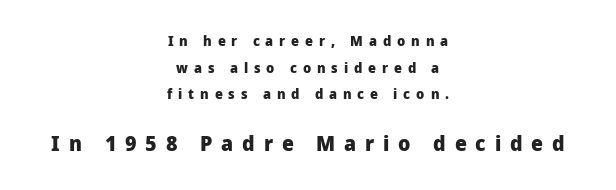
The space directly below the letters is spotless. This sample is center-justified, so both line endings float freely. Rows of type keep a wide berth in the vertical direction. Does the weight exceed regular? Yes, all the way to bold. Honestly, the letter spacing is so wide it's the main thing you notice. Typesetter's note — lower block bumped up in size, upper block left smaller.
